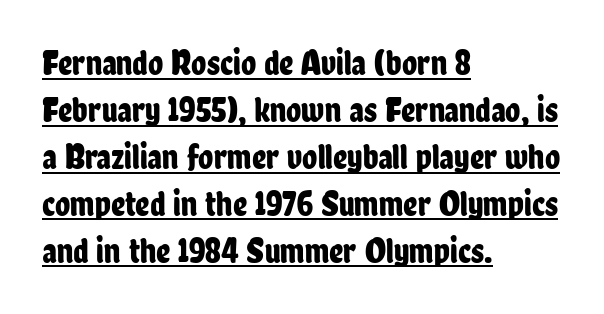
The image shows 35 px condensed sans-serif type, upright; set left-aligned, normal line spacing (1.34x), normal letter spacing, underlined; low stroke contrast and a medium x-height.
